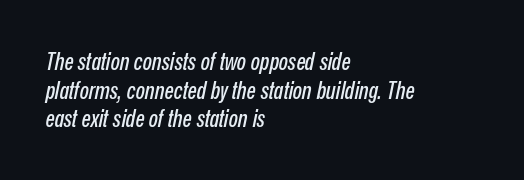
The image shows 24 px text type, italic (leaning right); set left-aligned, line spacing 1.19x, normal letter spacing, not underlined.
